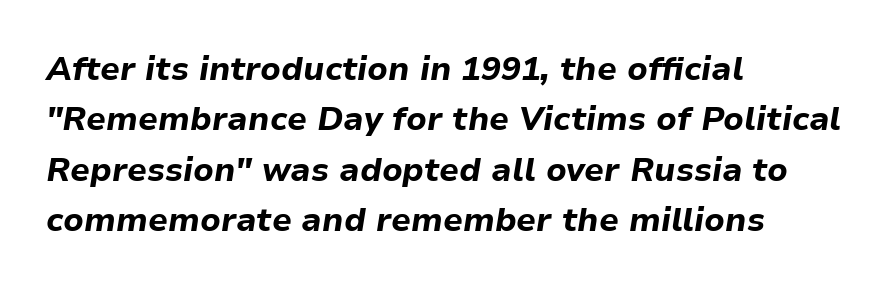
{"italic": "yes", "lean": "right", "slant_degrees": 9, "bold": "yes", "weight": "bold", "width": "normal", "stroke_contrast": "low", "x_height": "medium", "monospaced": "no", "underline": "no", "align": "left", "line_spacing": "normal", "line_spacing_ratio": 1.53, "letter_spacing": "normal", "letter_spacing_em": 0.0, "glyph_px": 33}
